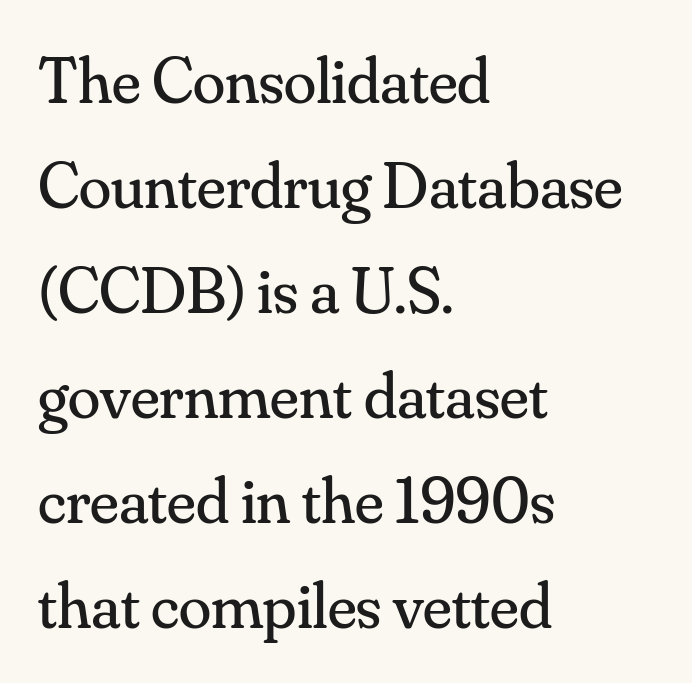
Q: Is the text bold? A: No.
Q: Is the text italic (slanted)? A: No, it is upright.
Q: Is the typeface a serif or a sans-serif typeface? A: Serif.
Q: Is the text underlined? A: No.
Q: How is the paragraph aligned? A: Left-aligned.
Q: Is the spacing between letters normal or unusually wide? A: Normal.
Q: Is the spacing between lines tight, normal or loose? A: Normal.
Q: Width (condensed, normal, or wide)? A: Normal.
Q: Stroke contrast? A: Medium.
Q: x-height? A: Small.
Q: Monospaced? A: No.
